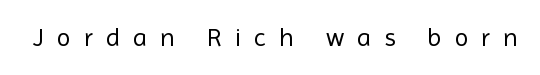
Q: Is the text bold? A: No.
Q: Is the text italic (slanted)? A: No, it is upright.
Q: Is the text underlined? A: No.
Q: Is the spacing between letters normal or unusually wide? A: Unusually wide.
